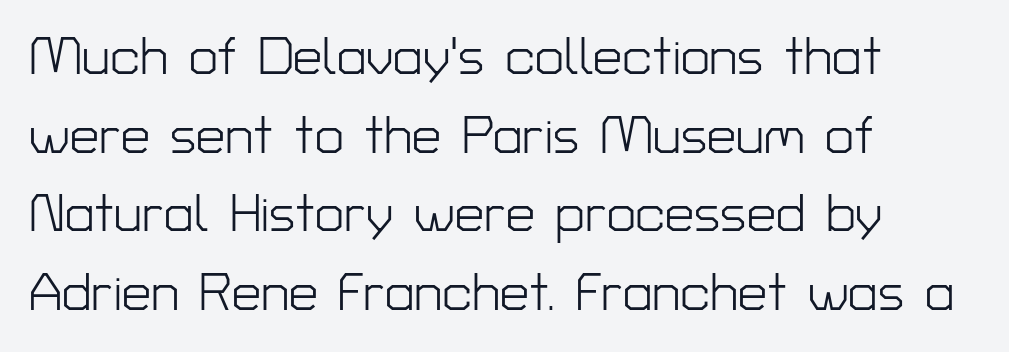
{"serif": "no", "italic": "no", "bold": "no", "weight": "light", "width": "normal", "stroke_contrast": "low", "x_height": "medium", "monospaced": "no", "underline": "no", "align": "left", "line_spacing": "normal", "line_spacing_ratio": 1.51, "letter_spacing": "normal", "letter_spacing_em": 0.0, "glyph_px": 52}
